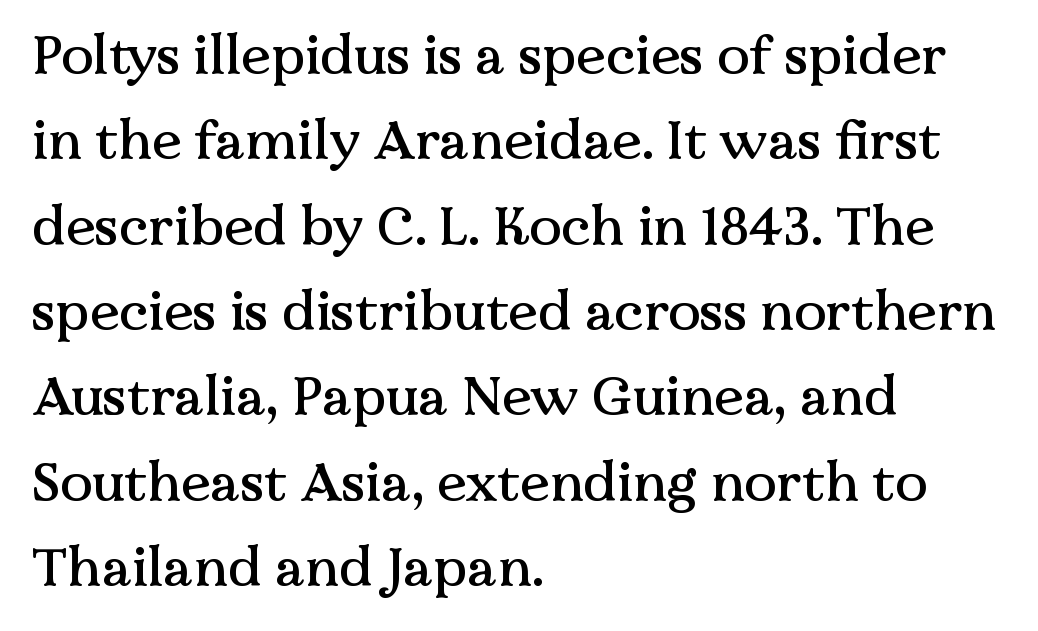
The passage shown is typed in a proportional face where columns would drift. Interline gaps are of average width in this sample. Tracking value appears to be zero — textbook default spacing. Casual observation: everything's shoved over to the left.
